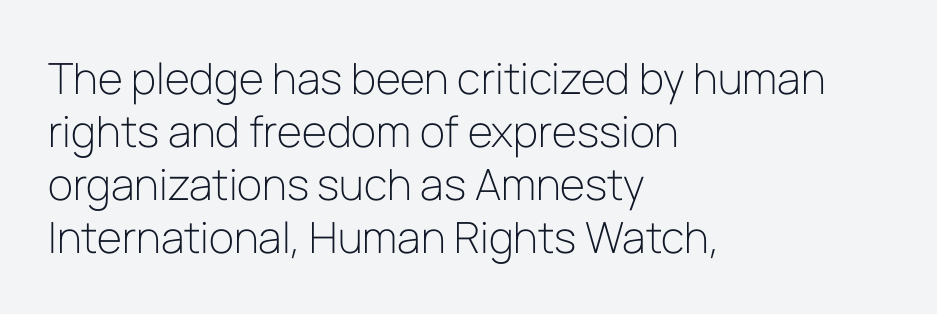
Q: Is the text bold? A: No.
Q: Is the text italic (slanted)? A: No, it is upright.
Q: Is the typeface a serif or a sans-serif typeface? A: Sans-serif.
Q: Is the text underlined? A: No.
Q: How is the paragraph aligned? A: Left-aligned.
Q: Is the spacing between letters normal or unusually wide? A: Normal.
Q: Width (condensed, normal, or wide)? A: Normal.
Q: Stroke contrast? A: Low.
Q: x-height? A: Medium.
Q: Monospaced? A: No.
